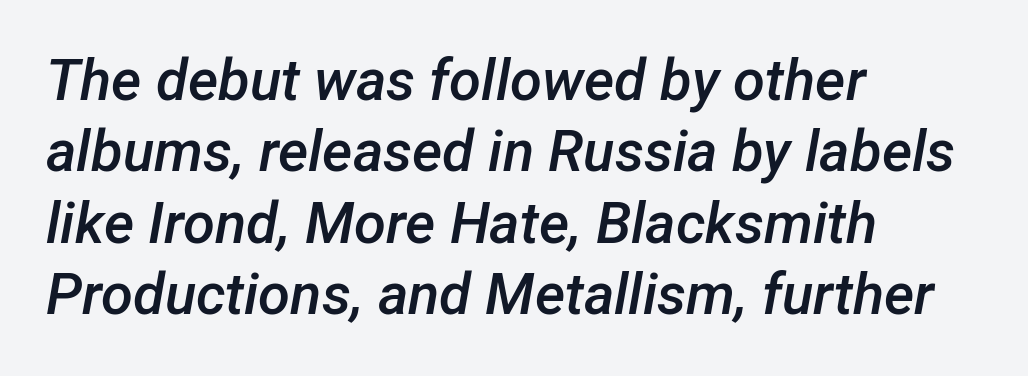
A fair bit of extra ink — the face is semibold, not bold. Think of a printed novel: that variable character pitch is what you see here. Line beginnings align vertically; line endings do not. Between one letter and the next there's only the usual sliver of space. Nobody drew a line under any word here.
